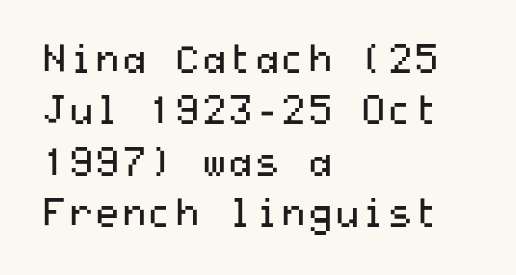
{"serif": "no", "italic": "no", "bold": "no", "weight": "regular", "width": "wide", "stroke_contrast": "medium", "x_height": "medium", "underline": "no", "align": "left", "line_spacing": "normal", "line_spacing_ratio": 1.35, "letter_spacing": "normal", "letter_spacing_em": 0.0, "glyph_px": 38}
